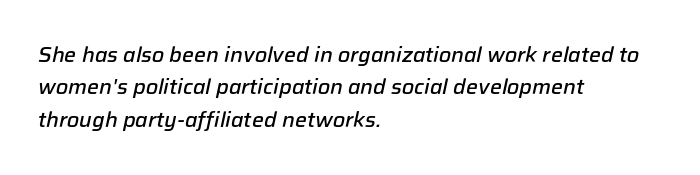
{"italic": "yes", "lean": "right", "slant_degrees": 12, "bold": "semi", "underline": "no", "align": "left", "line_spacing": "normal", "line_spacing_ratio": 1.54, "letter_spacing": "normal", "letter_spacing_em": 0.0, "glyph_px": 21}
